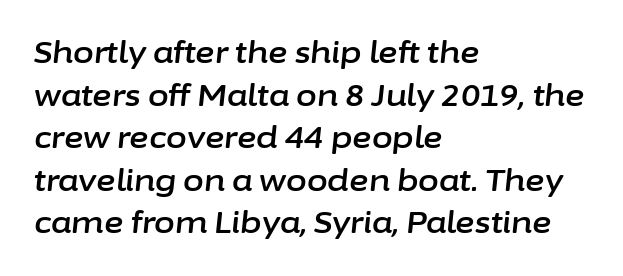
The image shows 30 px text type, italic (leaning right); set left-aligned, normal line spacing (1.42x), normal letter spacing, not underlined; low stroke contrast and a medium x-height.
